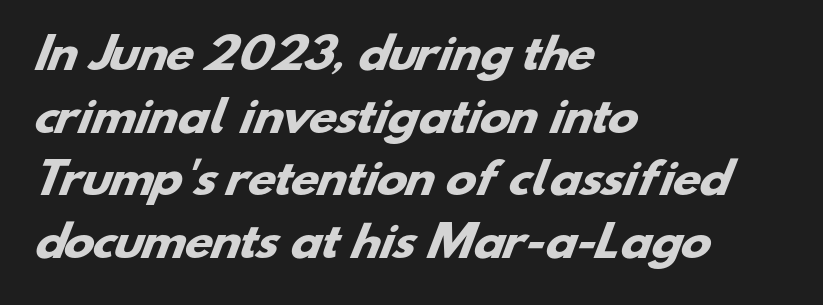
{"serif": "no", "bold": "yes", "weight": "heavy", "width": "wide", "stroke_contrast": "low", "x_height": "small", "monospaced": "no", "underline": "no", "align": "left", "line_spacing": "normal", "line_spacing_ratio": 1.53, "letter_spacing": "normal", "letter_spacing_em": 0.0, "glyph_px": 41}
